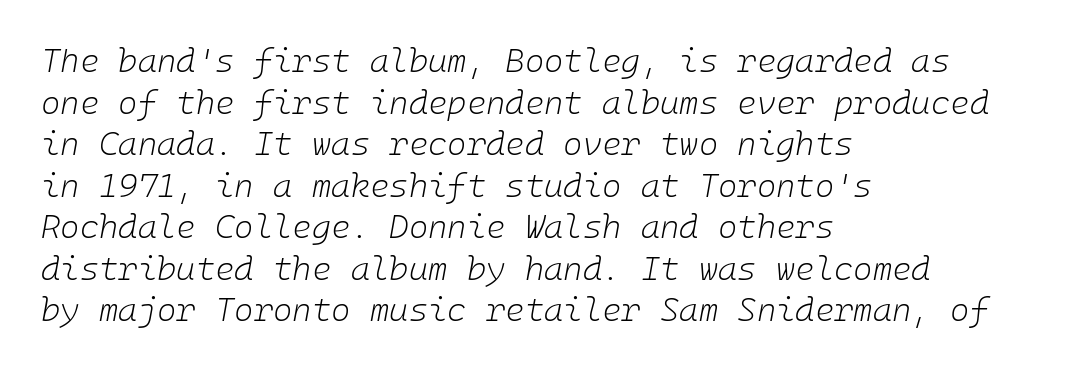
Compared with a centered layout, this one pins lines to the left instead. Tall strokes in this sample are angled rather than plumb. Quick note: interline space is typical. Standard letterfit; no display-style spreading of the glyphs.
